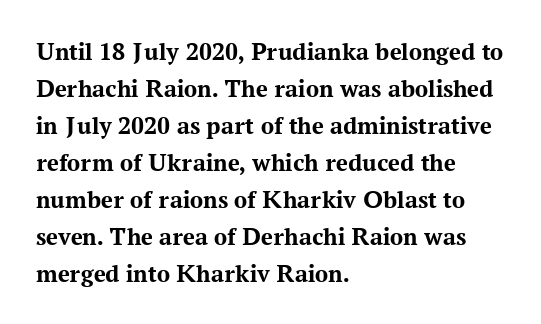
{"italic": "no", "bold": "yes", "underline": "no", "align": "left", "line_spacing": "normal", "line_spacing_ratio": 1.42, "letter_spacing": "normal", "letter_spacing_em": 0.0, "glyph_px": 26}
